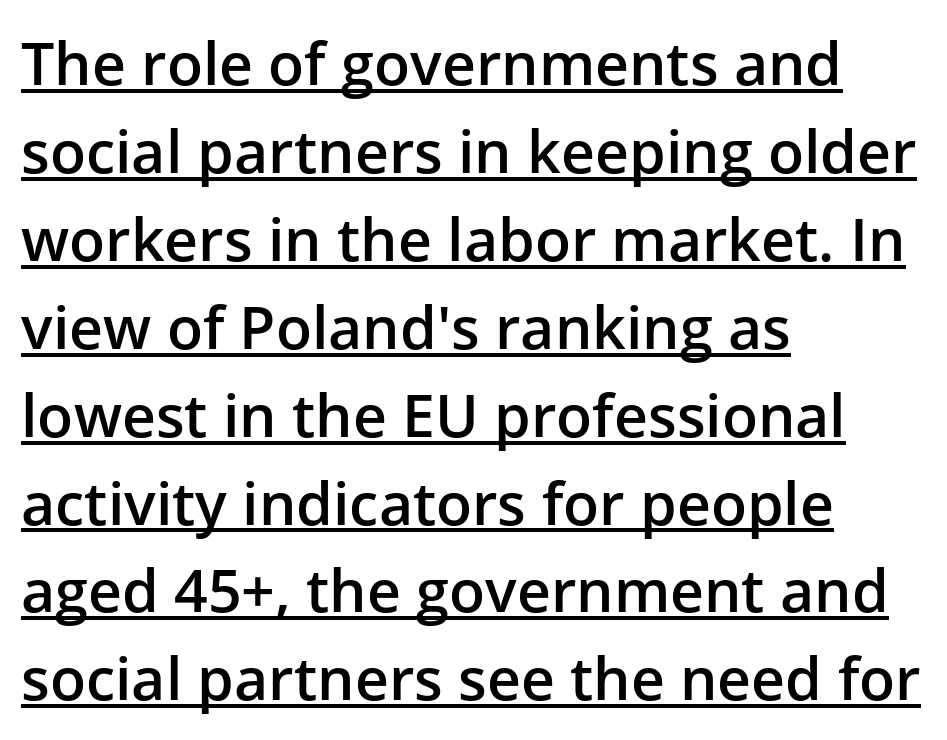
{"serif": "no", "italic": "no", "bold": "semi", "weight": "semibold", "width": "normal", "stroke_contrast": "low", "x_height": "medium", "monospaced": "no", "underline": "yes", "align": "left", "line_spacing": "normal", "line_spacing_ratio": 1.49, "letter_spacing": "normal", "letter_spacing_em": 0.0, "glyph_px": 59}
